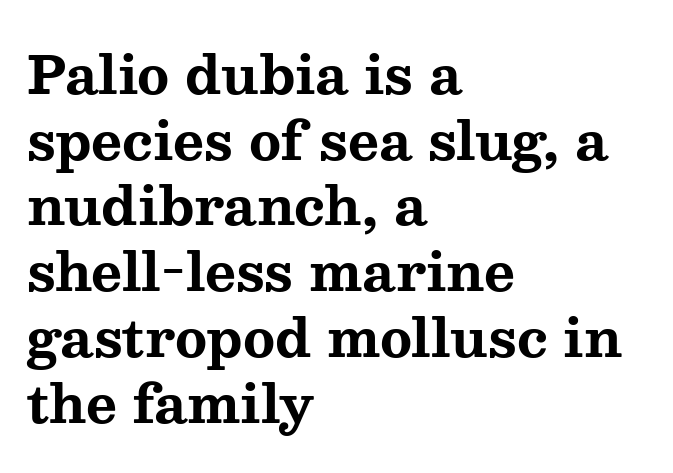
{"serif": "yes", "italic": "no", "bold": "yes", "weight": "bold", "width": "wide", "stroke_contrast": "medium", "x_height": "medium", "monospaced": "no", "underline": "no", "align": "left", "line_spacing_ratio": 1.24, "letter_spacing": "normal", "letter_spacing_em": 0.0, "glyph_px": 53}
